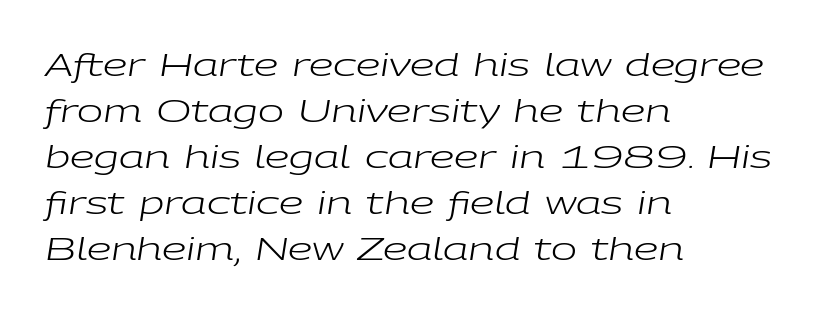
The image shows 31 px regular-weight, wide type, italic (leaning right); set left-aligned, normal line spacing (1.48x), normal letter spacing, not underlined; low stroke contrast and a medium x-height.
